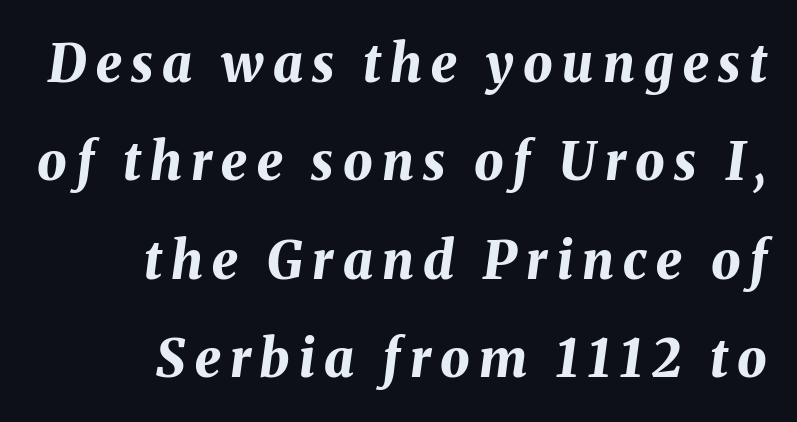
The image shows 52 px bold type, italic (leaning right); set right-aligned, line spacing 1.89x, not underlined; medium stroke contrast and a medium x-height.
